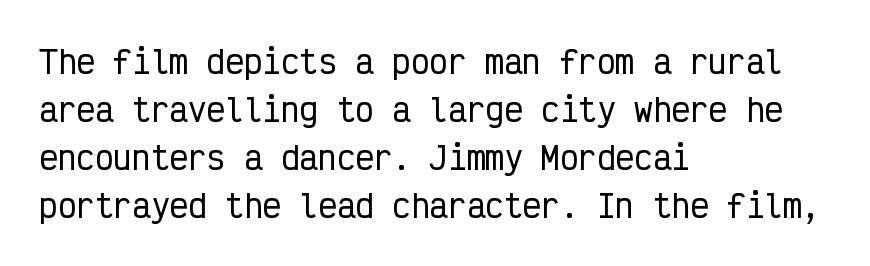
Q: Is the text italic (slanted)? A: No, it is upright.
Q: Is the typeface a serif or a sans-serif typeface? A: Sans-serif.
Q: Is the text underlined? A: No.
Q: How is the paragraph aligned? A: Left-aligned.
Q: Is the spacing between letters normal or unusually wide? A: Normal.
Q: Is the spacing between lines tight, normal or loose? A: Normal.
Q: Width (condensed, normal, or wide)? A: Condensed.
Q: Stroke contrast? A: Low.
Q: x-height? A: Medium.
Q: Monospaced? A: Yes.
